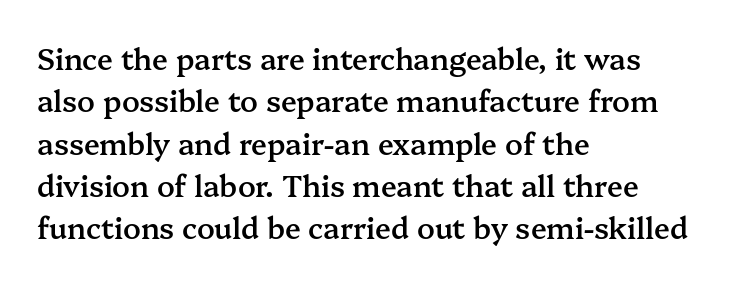
The image shows 29 px semibold serif type, upright; set left-aligned, normal line spacing (1.46x), normal letter spacing, not underlined; medium stroke contrast and a medium x-height.
